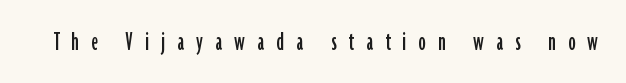
Q: Is the text italic (slanted)? A: No, it is upright.
Q: Is the typeface a serif or a sans-serif typeface? A: Sans-serif.
Q: Is the text underlined? A: No.
Q: Is the spacing between letters normal or unusually wide? A: Unusually wide.
Q: Width (condensed, normal, or wide)? A: Condensed.
Q: Stroke contrast? A: Low.
Q: x-height? A: Medium.
Q: Monospaced? A: No.
